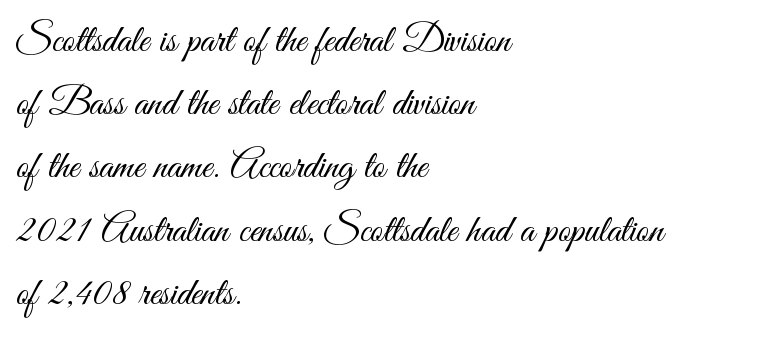
Q: Is the text bold? A: No.
Q: Is the text italic (slanted)? A: Yes.
Q: Is the typeface a serif or a sans-serif typeface? A: Sans-serif.
Q: Is the text underlined? A: No.
Q: How is the paragraph aligned? A: Left-aligned.
Q: Is the spacing between letters normal or unusually wide? A: Normal.
Q: Is the spacing between lines tight, normal or loose? A: Normal.
Q: Width (condensed, normal, or wide)? A: Condensed.
Q: Stroke contrast? A: Medium.
Q: x-height? A: Small.
Q: Monospaced? A: No.
